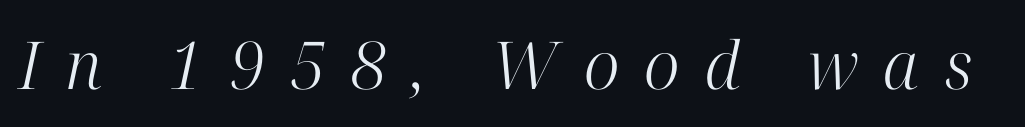
The image shows 66 px light serif type, italic (leaning right); set unusually wide letter spacing (+0.38 em), not underlined; high stroke contrast and a medium x-height.
